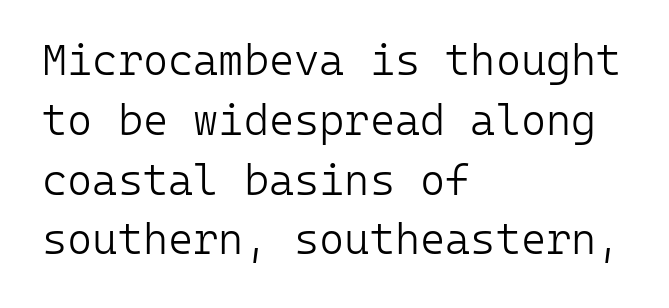
{"serif": "no", "italic": "no", "bold": "no", "weight": "light", "width": "normal", "stroke_contrast": "low", "x_height": "medium", "monospaced": "yes", "underline": "no", "align": "left", "line_spacing": "normal", "line_spacing_ratio": 1.39, "letter_spacing": "normal", "letter_spacing_em": 0.0, "glyph_px": 43}
